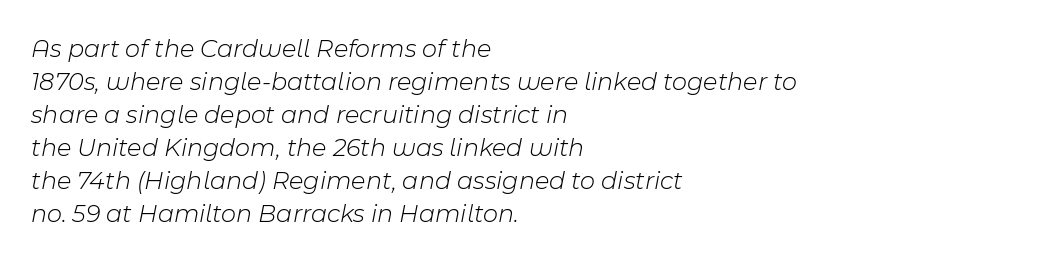
{"italic": "yes", "lean": "right", "slant_degrees": 11, "bold": "no", "underline": "no", "align": "left", "line_spacing": "normal", "line_spacing_ratio": 1.27, "letter_spacing": "normal", "letter_spacing_em": 0.0, "glyph_px": 26}
